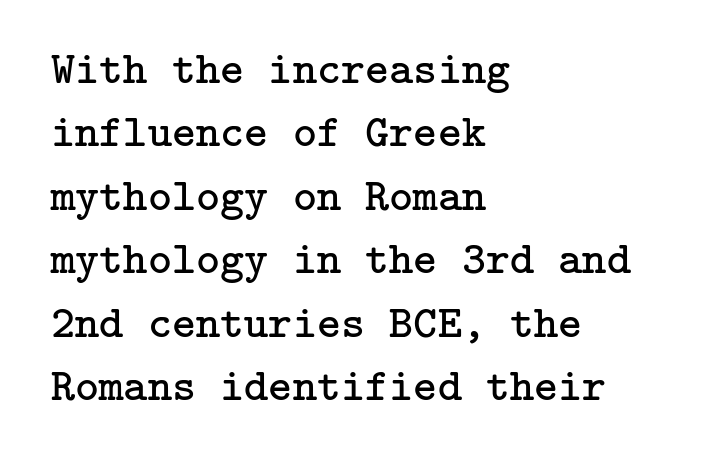
The image shows 46 px regular-weight serif type, upright; set left-aligned, normal line spacing (1.38x), normal letter spacing, not underlined; low stroke contrast and a medium x-height.
